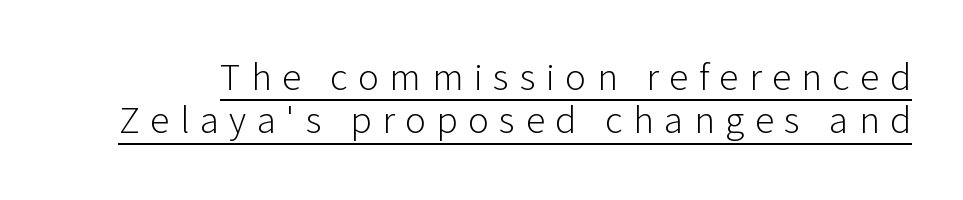
The face used here is proportionally spaced, like ordinary book or web type. The lettering holds an erect, upright posture throughout. The passage shown is underscored from start to finish. Tightly led — the rows are bunched. Counters stay open thanks to moderate or lighter strokes.
